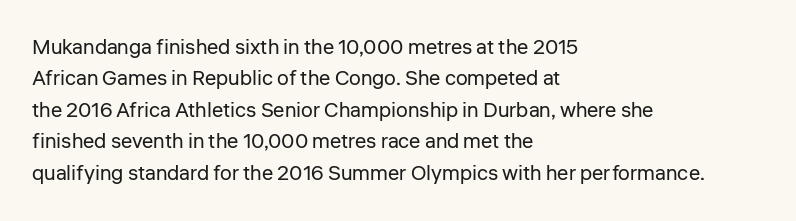
Each row of text sits above clean, open space. Italic? Not at all — the glyphs are vertical. Typeset ragged right — the left edge is the straight one. Each word holds together tightly as a unit, with standard inter-letter gaps. Interline gaps are of average width in this sample.
